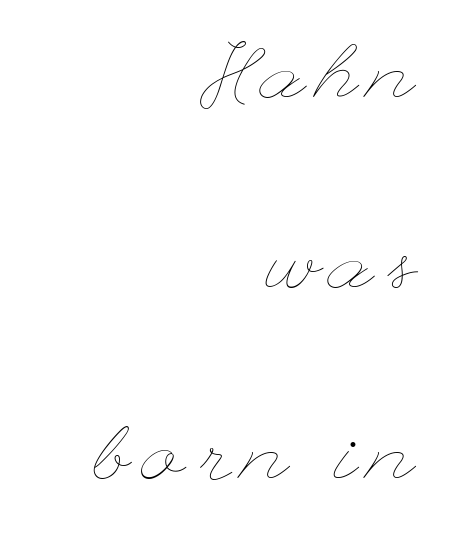
The image shows 78 px thin, wide type; set right-aligned, loose line spacing (2.44x), not underlined; low stroke contrast and a small x-height.
